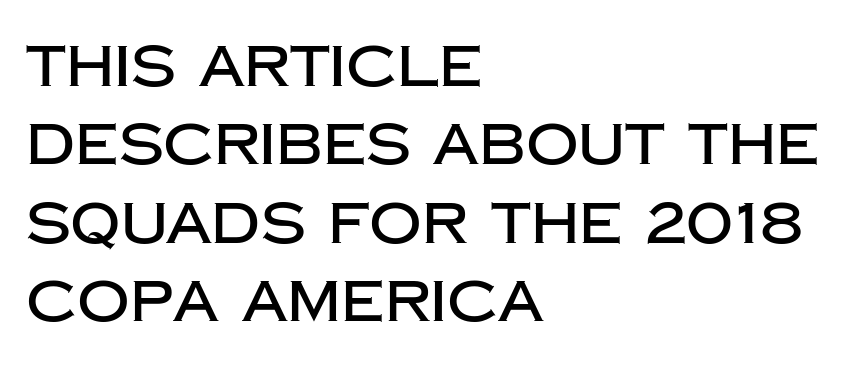
The image shows 58 px sans-serif type, upright; set left-aligned, normal line spacing (1.35x), normal letter spacing, not underlined; low stroke contrast and a large x-height.
